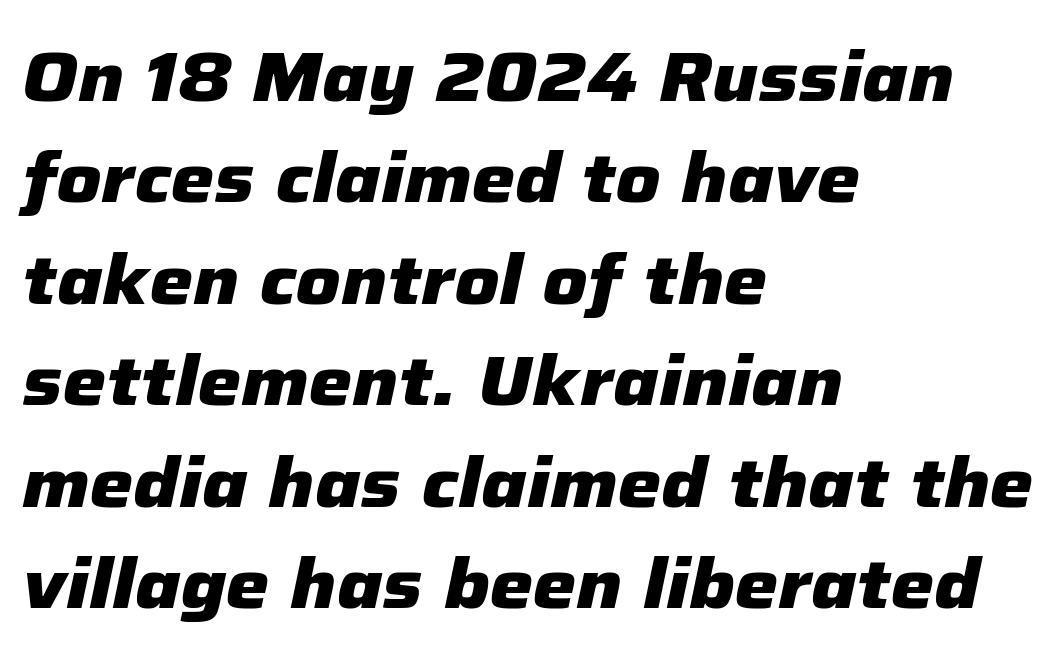
The image shows 69 px heavy type, italic (leaning right); set left-aligned, normal line spacing (1.47x), normal letter spacing, not underlined; low stroke contrast and a medium x-height.
